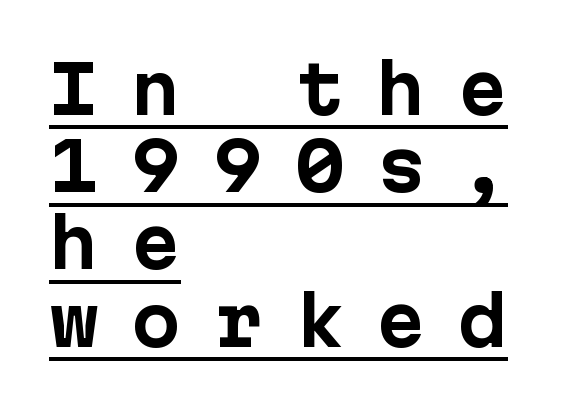
Q: Is the text bold? A: Yes.
Q: Is the text italic (slanted)? A: No, it is upright.
Q: Is the typeface a serif or a sans-serif typeface? A: Sans-serif.
Q: Is the text underlined? A: Yes.
Q: How is the paragraph aligned? A: Left-aligned.
Q: Is the spacing between letters normal or unusually wide? A: Unusually wide.
Q: Width (condensed, normal, or wide)? A: Normal.
Q: Stroke contrast? A: Low.
Q: x-height? A: Medium.
